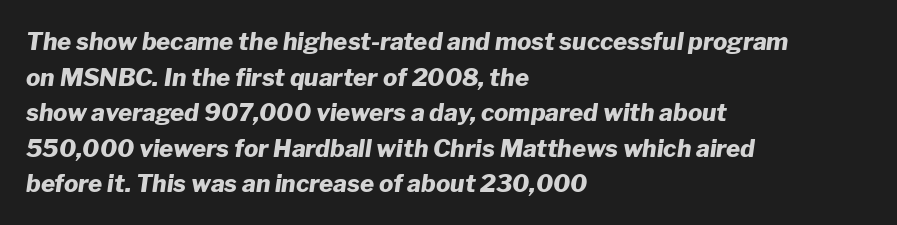
{"italic": "yes", "lean": "right", "slant_degrees": 8, "bold": "yes", "underline": "no", "align": "left", "line_spacing": "normal", "line_spacing_ratio": 1.48, "letter_spacing": "normal", "letter_spacing_em": 0.0, "glyph_px": 24}
